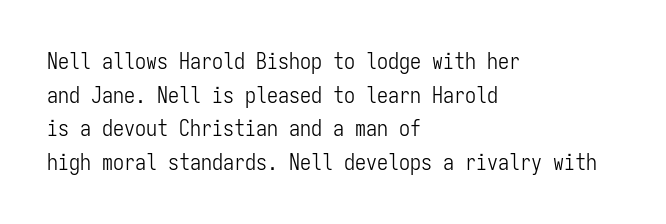
Unbolded letterforms with no extra heft. The letterforms sit shoulder to shoulder at normal distance. Line spacing here is normal. Glance below the letters and you will spot only blank space. Visually the block forms a straight wall on the left and a jagged coastline on the right.
